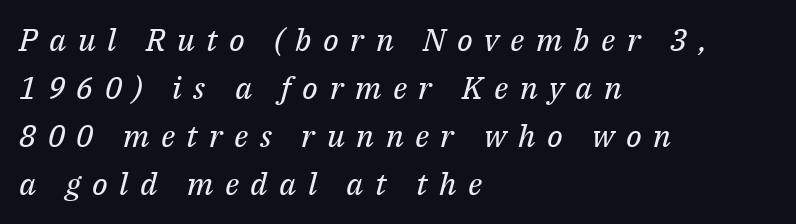
Q: Is the text bold? A: No.
Q: Is the text italic (slanted)? A: Yes, it leans right by about 14 degrees.
Q: Is the typeface a serif or a sans-serif typeface? A: Serif.
Q: Is the text underlined? A: No.
Q: How is the paragraph aligned? A: Left-aligned.
Q: Is the spacing between letters normal or unusually wide? A: Unusually wide.
Q: Is the spacing between lines tight, normal or loose? A: Normal.
Q: Width (condensed, normal, or wide)? A: Normal.
Q: Stroke contrast? A: Medium.
Q: x-height? A: Medium.
Q: Monospaced? A: No.
